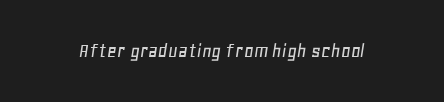
{"italic": "yes", "lean": "right", "slant_degrees": 11, "underline": "no", "letter_spacing": "normal", "letter_spacing_em": 0.0, "glyph_px": 21}
